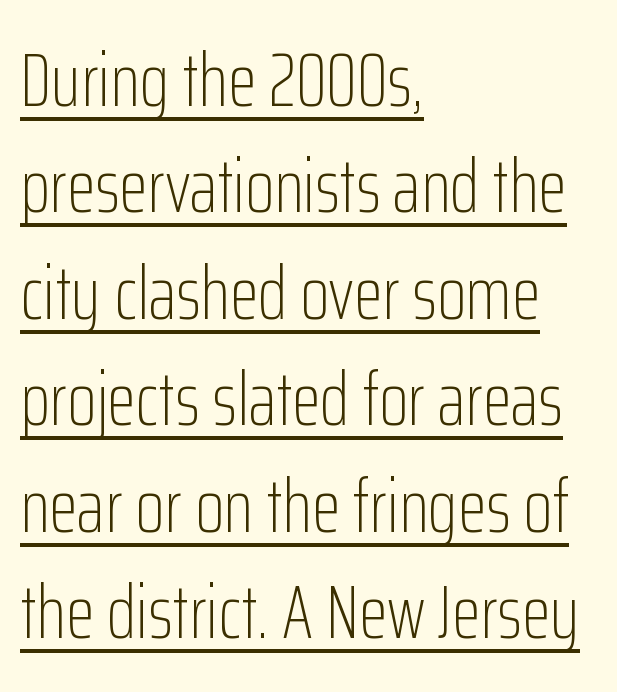
Q: Is the text bold? A: No.
Q: Is the text italic (slanted)? A: No, it is upright.
Q: Is the typeface a serif or a sans-serif typeface? A: Sans-serif.
Q: Is the text underlined? A: Yes.
Q: How is the paragraph aligned? A: Left-aligned.
Q: Is the spacing between letters normal or unusually wide? A: Normal.
Q: Is the spacing between lines tight, normal or loose? A: Normal.
Q: Width (condensed, normal, or wide)? A: Condensed.
Q: Stroke contrast? A: Low.
Q: x-height? A: Medium.
Q: Monospaced? A: No.
